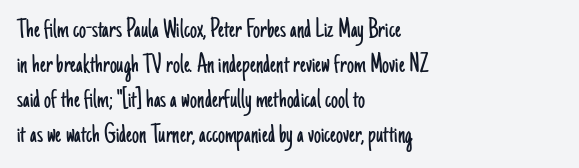
The image shows 28 px light, condensed sans-serif type, upright; set left-aligned, normal line spacing (1.25x), normal letter spacing, not underlined; low stroke contrast and a small x-height.
